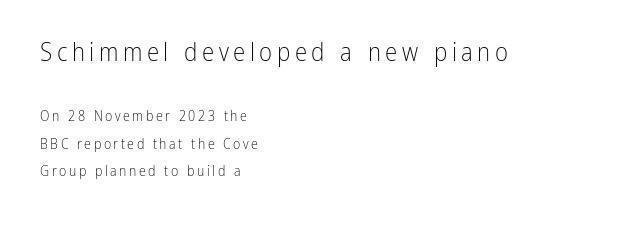
Q: Is the text bold? A: No.
Q: Is the text italic (slanted)? A: No, it is upright.
Q: Is the text underlined? A: No.
Q: How is the paragraph aligned? A: Left-aligned.
Q: Is the spacing between lines tight, normal or loose? A: Loose.
Q: Which block of text is set in a larger size, the first (top) or the second (bottom)? A: The first (top) one.
